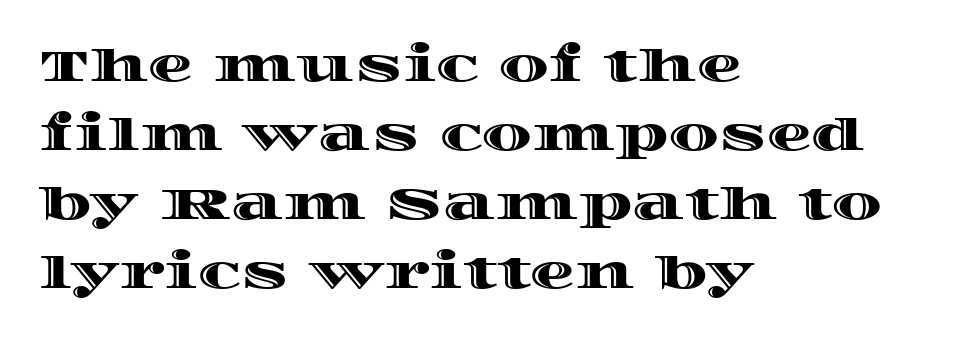
The image shows 45 px wide type, upright; set left-aligned, normal line spacing (1.53x), normal letter spacing, not underlined; a large x-height.
